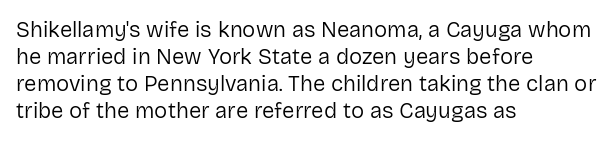
{"italic": "no", "bold": "no", "underline": "no", "align": "left", "line_spacing_ratio": 1.23, "letter_spacing": "normal", "letter_spacing_em": 0.0, "glyph_px": 22}
